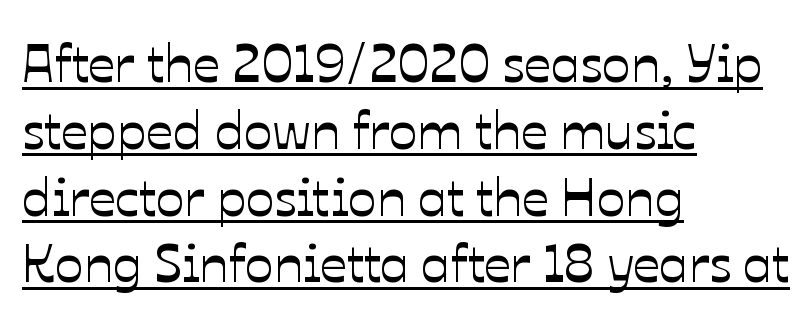
The image shows 53 px text type, upright; set left-aligned, normal line spacing (1.26x), normal letter spacing, underlined; low stroke contrast and a medium x-height.
